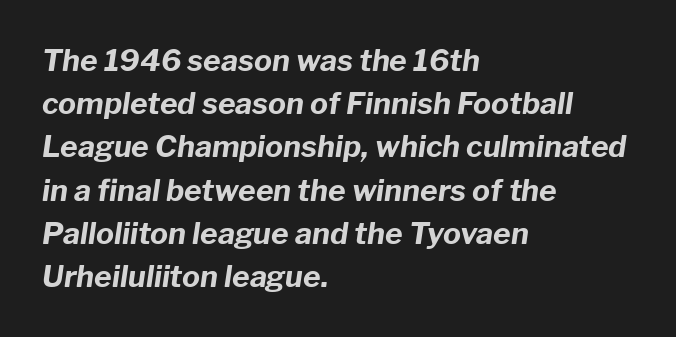
The image shows 30 px bold type, italic (leaning right); set left-aligned, normal line spacing (1.44x), normal letter spacing, not underlined; low stroke contrast and a medium x-height.
